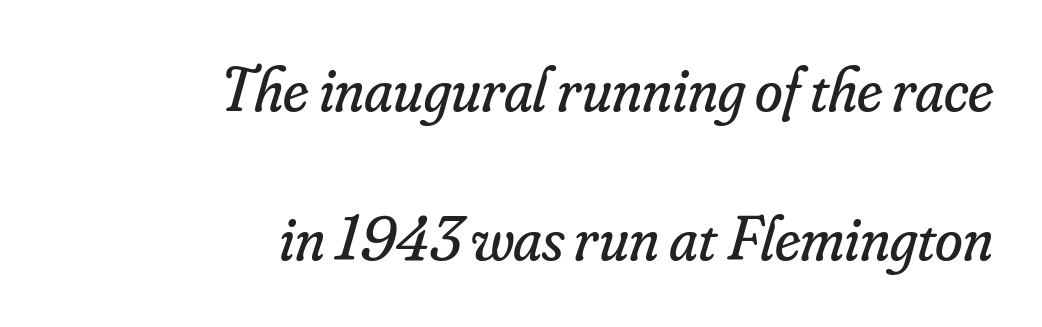
Quick note: interline space is abundant. Underline: absent. Spacing verdict: proportional, widths tailored to each character. The designer went with a serif here, giving each stem small feet.
